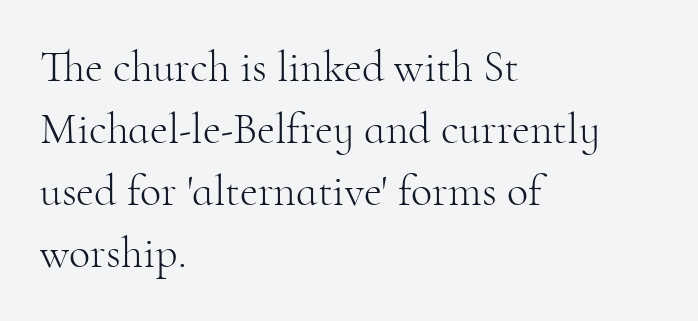
The image shows 44 px light serif type, upright; set left-aligned, normal line spacing (1.41x), normal letter spacing, not underlined; high stroke contrast and a small x-height.
